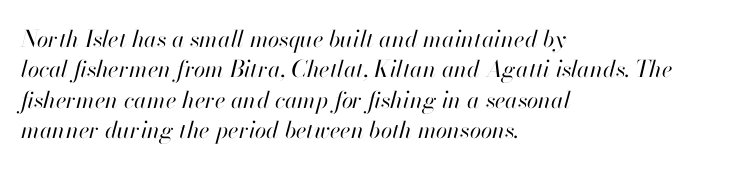
Descender tails drop into unmarked territory. Nobody touched the tracking dial on this one. The font sits on the lighter half of the weight spectrum, regular included. Horizontal bands of white between lines are of average thickness. Observe the lean: these are italic letterforms. Caption: multi-line text, flush left, ragged right.
